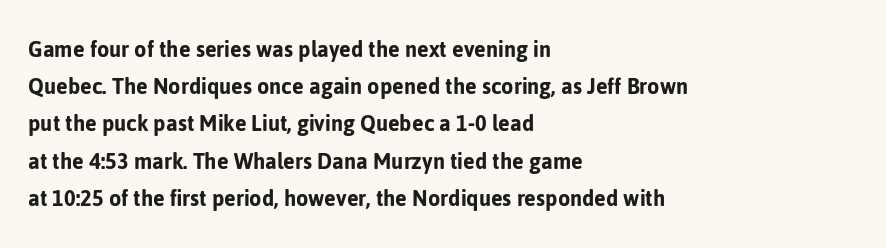
{"italic": "no", "underline": "no", "align": "left", "line_spacing": "normal", "line_spacing_ratio": 1.49, "letter_spacing": "normal", "letter_spacing_em": 0.0, "glyph_px": 25}
